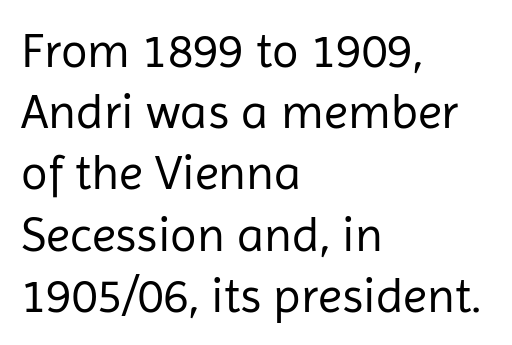
Q: Is the text bold? A: No.
Q: Is the text italic (slanted)? A: No, it is upright.
Q: Is the typeface a serif or a sans-serif typeface? A: Sans-serif.
Q: Is the text underlined? A: No.
Q: How is the paragraph aligned? A: Left-aligned.
Q: Is the spacing between letters normal or unusually wide? A: Normal.
Q: Is the spacing between lines tight, normal or loose? A: Normal.
Q: Width (condensed, normal, or wide)? A: Normal.
Q: Stroke contrast? A: Low.
Q: x-height? A: Medium.
Q: Monospaced? A: No.
